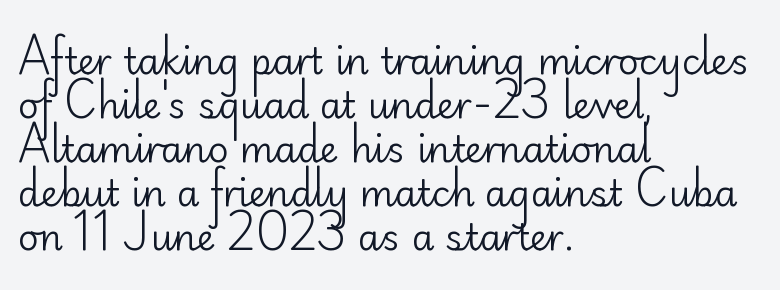
The image shows 36 px regular-weight sans-serif type, upright; set left-aligned, line spacing 1.22x, normal letter spacing, not underlined; low stroke contrast and a small x-height.
